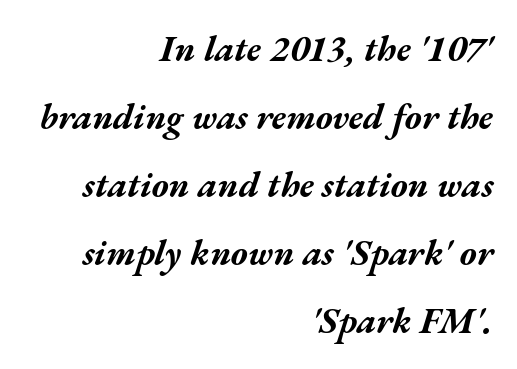
Here the designer chose a conventional face with non-uniform glyph widths. Typographic density is high because the face is bold. The gaps between neighbouring characters are ordinary and unremarkable. A clean baseline with only descenders dipping below it. These lines are set flush right with a ragged left edge.
